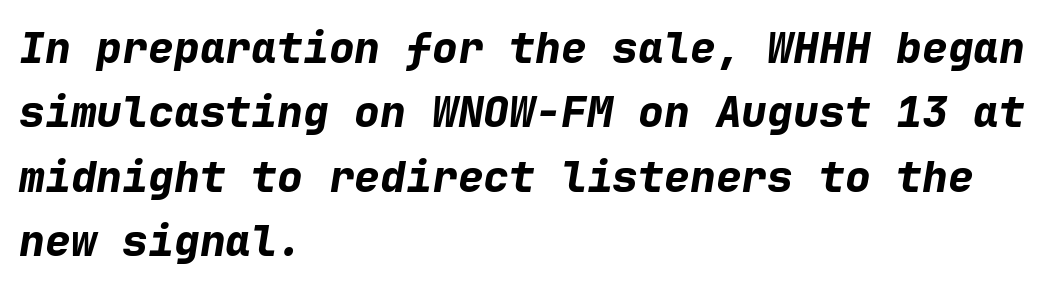
The image shows 43 px bold type, italic (leaning right), monospaced; set left-aligned, normal line spacing (1.5x), normal letter spacing, not underlined; low stroke contrast and a medium x-height.
